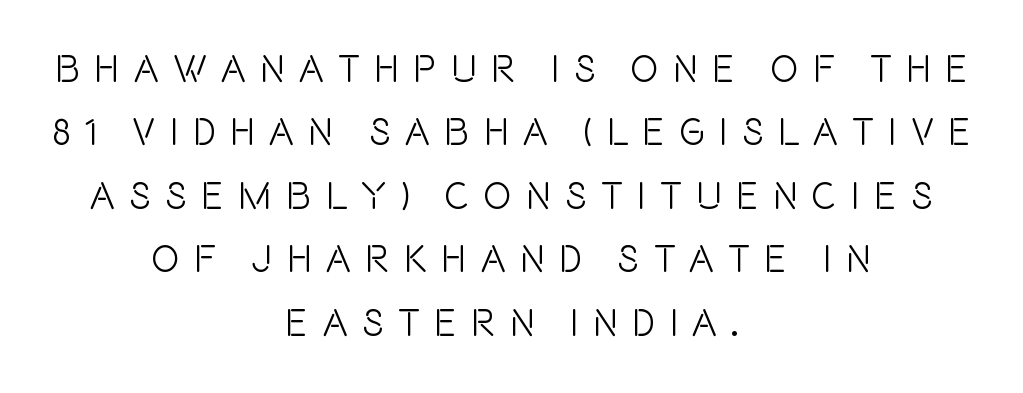
The image shows 38 px condensed sans-serif type, upright; set centered, normal line spacing (1.67x), unusually wide letter spacing (+0.37 em), not underlined; a large x-height.
